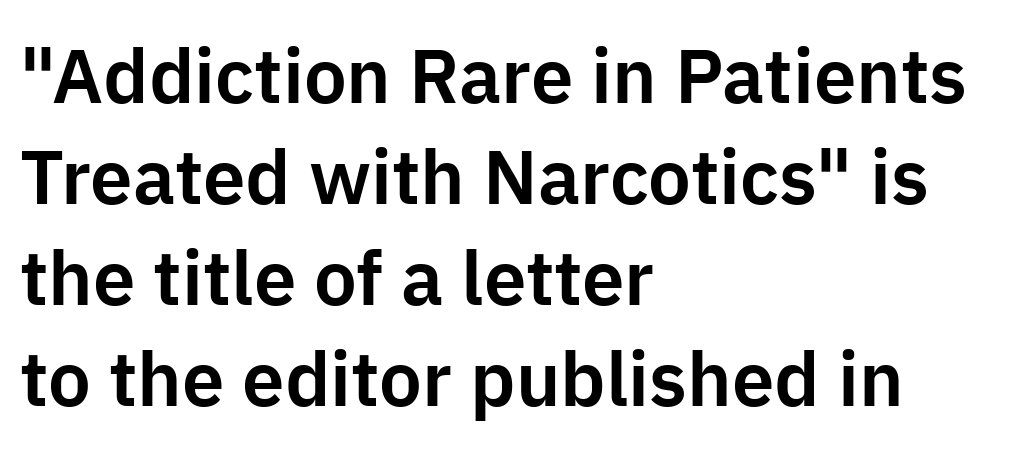
Q: Is the text italic (slanted)? A: No, it is upright.
Q: Is the typeface a serif or a sans-serif typeface? A: Sans-serif.
Q: Is the text underlined? A: No.
Q: How is the paragraph aligned? A: Left-aligned.
Q: Is the spacing between letters normal or unusually wide? A: Normal.
Q: Is the spacing between lines tight, normal or loose? A: Normal.
Q: Width (condensed, normal, or wide)? A: Normal.
Q: Stroke contrast? A: Low.
Q: x-height? A: Medium.
Q: Monospaced? A: No.
